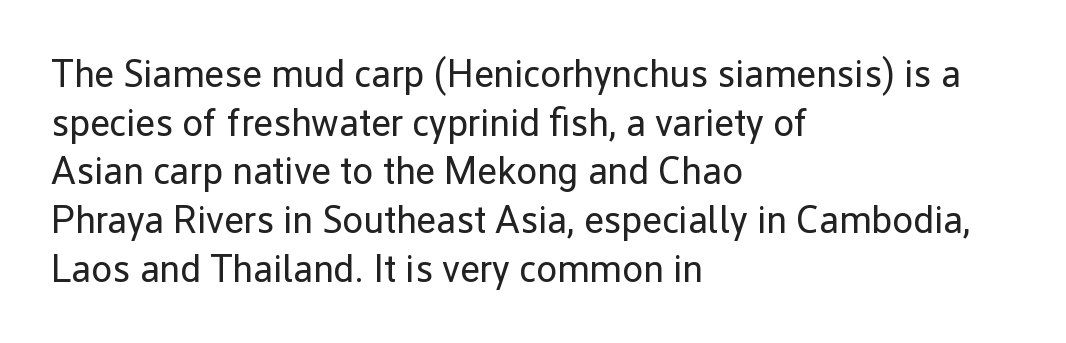
The image shows 38 px regular-weight sans-serif type, upright; set left-aligned, normal line spacing (1.28x), normal letter spacing, not underlined; low stroke contrast and a medium x-height.
